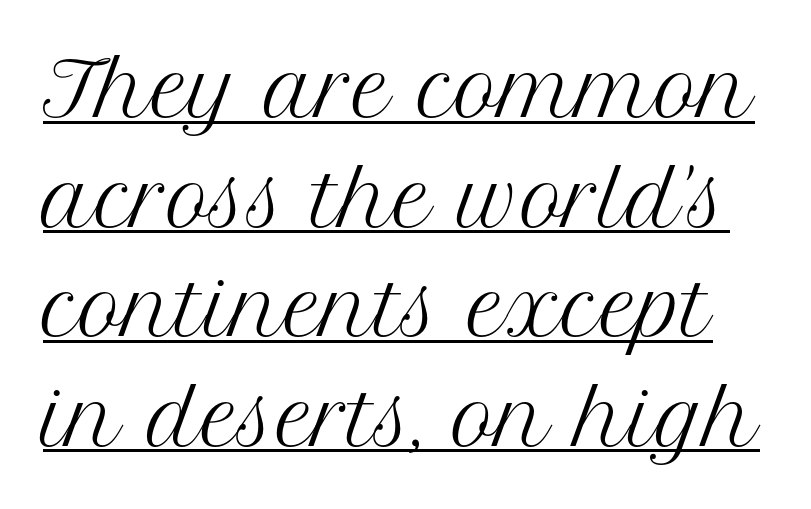
The gaps between neighbouring characters are ordinary and unremarkable. Bold? No — there's no thickening of the strokes. Proportional: the letters do not fall into vertical columns. Honestly, the underline is the first thing you notice here.
